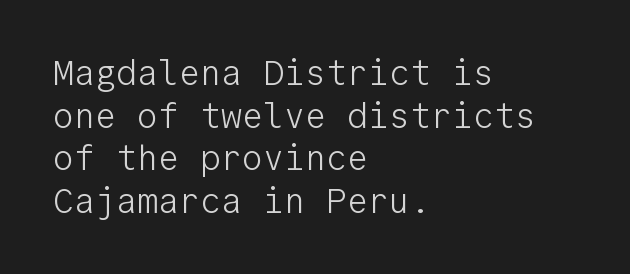
Q: Is the text bold? A: No.
Q: Is the text italic (slanted)? A: No, it is upright.
Q: Is the typeface a serif or a sans-serif typeface? A: Sans-serif.
Q: Is the text underlined? A: No.
Q: How is the paragraph aligned? A: Left-aligned.
Q: Is the spacing between letters normal or unusually wide? A: Normal.
Q: Width (condensed, normal, or wide)? A: Normal.
Q: Stroke contrast? A: Low.
Q: x-height? A: Medium.
Q: Monospaced? A: Yes.
